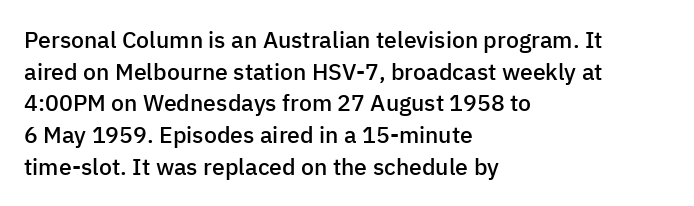
Q: Is the text bold? A: Semi-bold.
Q: Is the text italic (slanted)? A: No, it is upright.
Q: Is the text underlined? A: No.
Q: How is the paragraph aligned? A: Left-aligned.
Q: Is the spacing between letters normal or unusually wide? A: Normal.
Q: Is the spacing between lines tight, normal or loose? A: Normal.
